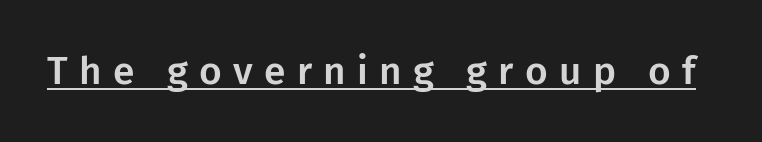
Q: Is the text italic (slanted)? A: No, it is upright.
Q: Is the typeface a serif or a sans-serif typeface? A: Sans-serif.
Q: Is the text underlined? A: Yes.
Q: Is the spacing between letters normal or unusually wide? A: Unusually wide.
Q: Width (condensed, normal, or wide)? A: Normal.
Q: Stroke contrast? A: Low.
Q: x-height? A: Medium.
Q: Monospaced? A: No.
